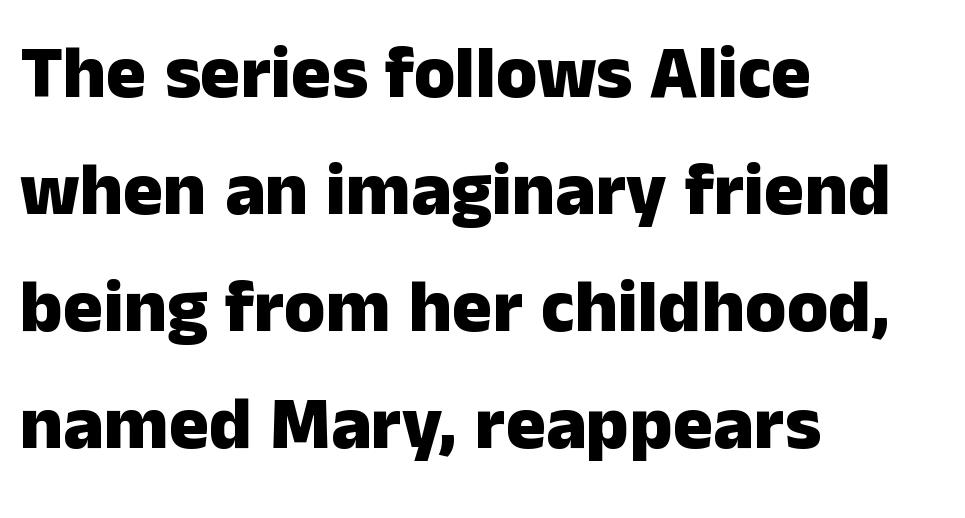
{"serif": "no", "italic": "no", "bold": "yes", "weight": "heavy", "width": "normal", "stroke_contrast": "low", "x_height": "medium", "monospaced": "no", "underline": "no", "align": "left", "line_spacing": "normal", "line_spacing_ratio": 1.56, "letter_spacing": "normal", "letter_spacing_em": 0.0, "glyph_px": 75}
